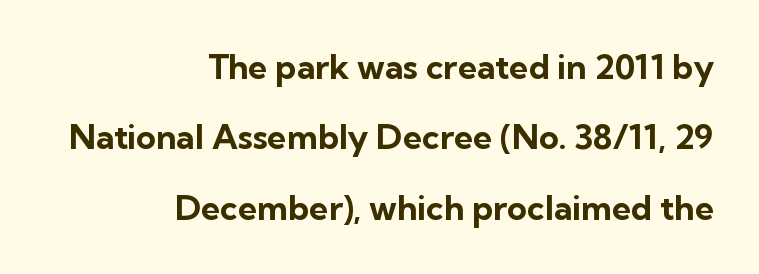
A typesetter would mark this as roman, not italic. The space directly below the letters is spotless. You could not count columns in this text — the font is proportionally spaced. Does the weight exceed regular? Yes, all the way to bold. Compared with typical body copy, the letter spacing here is the same. Vertically, the passage feels expansive, rows floating well apart.
